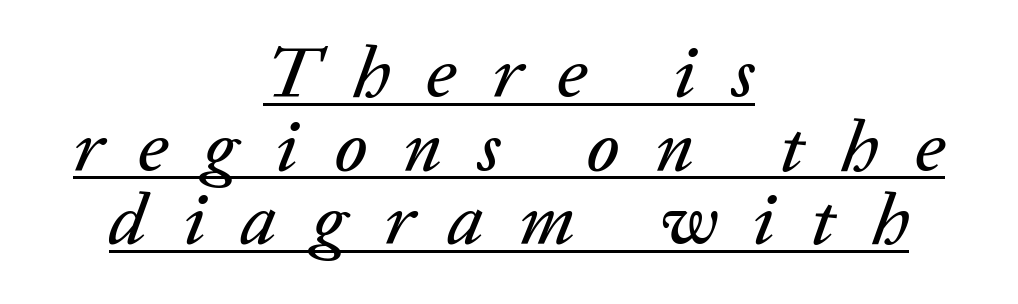
Q: Is the text italic (slanted)? A: Yes, it leans right by about 20 degrees.
Q: Is the text underlined? A: Yes.
Q: How is the paragraph aligned? A: Centered.
Q: Is the spacing between letters normal or unusually wide? A: Unusually wide.
Q: Is the spacing between lines tight, normal or loose? A: Tight.
Q: Width (condensed, normal, or wide)? A: Normal.
Q: Stroke contrast? A: Low.
Q: x-height? A: Medium.
Q: Monospaced? A: No.
